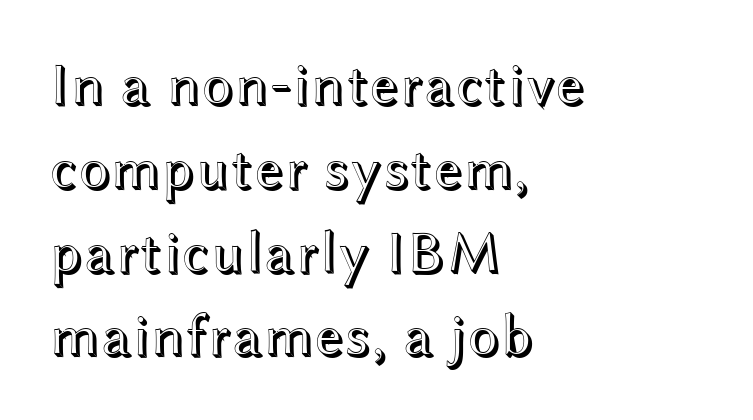
Q: Is the text italic (slanted)? A: No, it is upright.
Q: Is the text underlined? A: No.
Q: How is the paragraph aligned? A: Left-aligned.
Q: Is the spacing between letters normal or unusually wide? A: Normal.
Q: Is the spacing between lines tight, normal or loose? A: Normal.
Q: Width (condensed, normal, or wide)? A: Wide.
Q: x-height? A: Medium.
Q: Monospaced? A: No.
